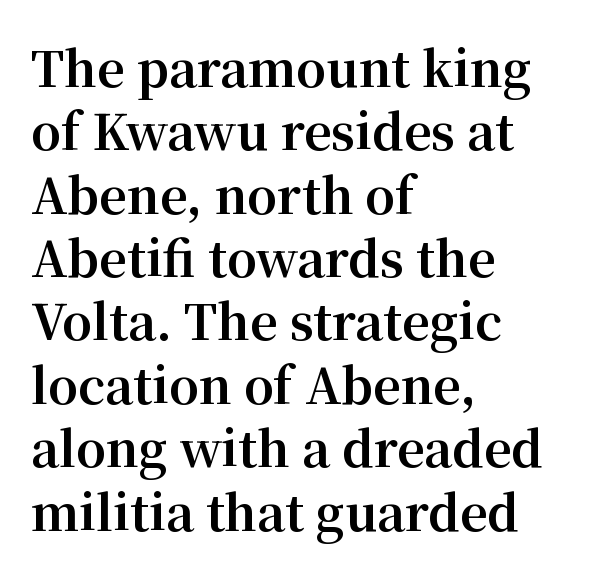
The image shows 48 px bold serif type, upright; set left-aligned, normal line spacing (1.32x), normal letter spacing, not underlined; medium stroke contrast and a medium x-height.
